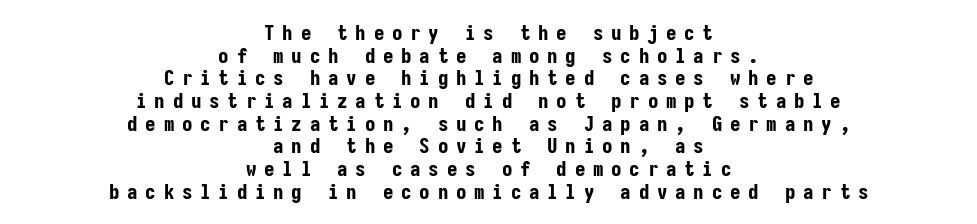
{"italic": "no", "bold": "yes", "underline": "no", "align": "center", "line_spacing": "tight", "line_spacing_ratio": 1.08, "letter_spacing": "wide", "letter_spacing_em": 0.37, "glyph_px": 21}
